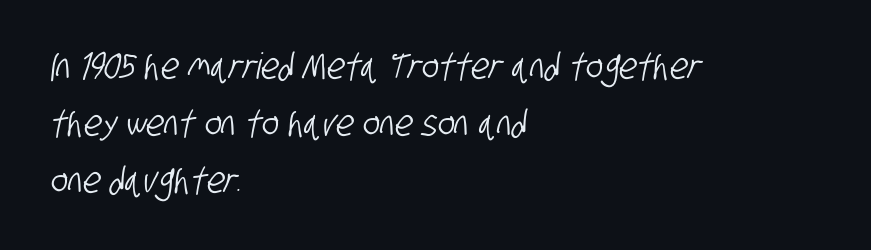
Q: Is the typeface a serif or a sans-serif typeface? A: Sans-serif.
Q: Is the text underlined? A: No.
Q: How is the paragraph aligned? A: Left-aligned.
Q: Is the spacing between letters normal or unusually wide? A: Normal.
Q: Is the spacing between lines tight, normal or loose? A: Normal.
Q: Width (condensed, normal, or wide)? A: Condensed.
Q: Stroke contrast? A: Low.
Q: x-height? A: Large.
Q: Monospaced? A: No.
